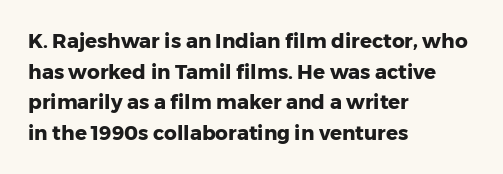
Underlining? Definitely not there. The paragraph has a hard left edge and a soft right edge. A typesetter would mark this as roman, not italic. What weight is shown? A full bold with thick strokes.
